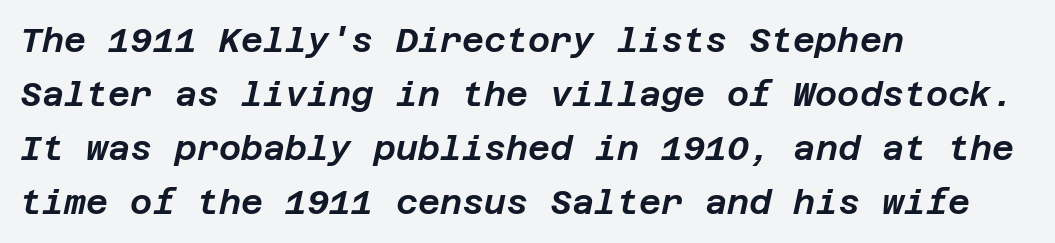
{"italic": "yes", "lean": "right", "slant_degrees": 12, "width": "normal", "stroke_contrast": "low", "x_height": "large", "underline": "no", "align": "left", "line_spacing": "normal", "line_spacing_ratio": 1.59, "letter_spacing": "normal", "letter_spacing_em": 0.0, "glyph_px": 34}
